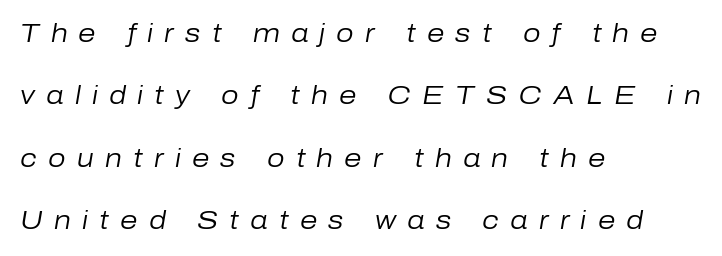
This is oblique type, the kind used for emphasis or titles. The cut favours lightness, reaching ordinary text weight at its darkest. Successive baselines arrive slowly, with a big drop between each. The rag falls on the right side of this text block. A bare baseline throughout the passage.
